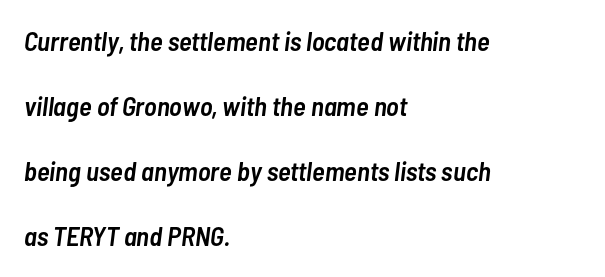
Q: Is the text bold? A: Semi-bold.
Q: Is the text italic (slanted)? A: Yes, it leans right by about 7 degrees.
Q: Is the text underlined? A: No.
Q: How is the paragraph aligned? A: Left-aligned.
Q: Is the spacing between letters normal or unusually wide? A: Normal.
Q: Is the spacing between lines tight, normal or loose? A: Loose.
